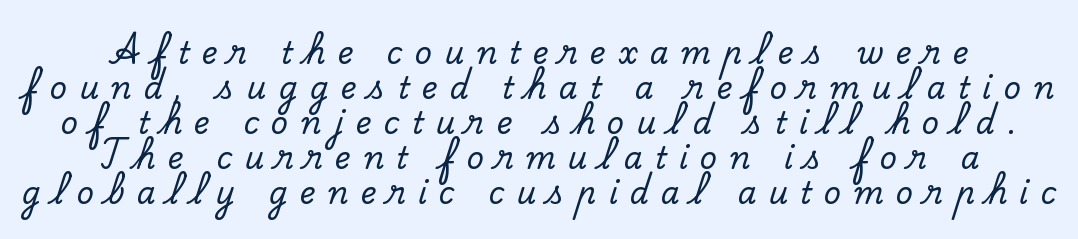
Q: Is the text italic (slanted)? A: Yes.
Q: Is the typeface a serif or a sans-serif typeface? A: Serif.
Q: Is the text underlined? A: No.
Q: How is the paragraph aligned? A: Centered.
Q: Is the spacing between letters normal or unusually wide? A: Unusually wide.
Q: Width (condensed, normal, or wide)? A: Normal.
Q: Stroke contrast? A: Low.
Q: x-height? A: Small.
Q: Monospaced? A: No.
